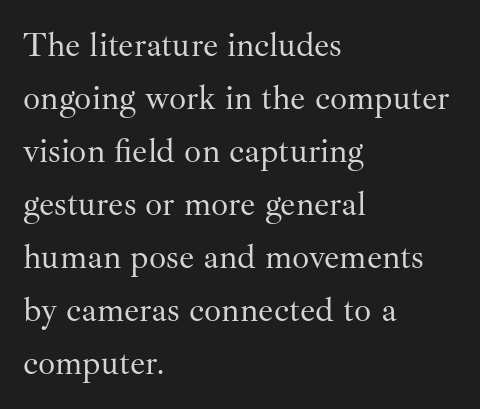
Q: Is the text bold? A: No.
Q: Is the text italic (slanted)? A: No, it is upright.
Q: Is the typeface a serif or a sans-serif typeface? A: Serif.
Q: Is the text underlined? A: No.
Q: How is the paragraph aligned? A: Left-aligned.
Q: Is the spacing between letters normal or unusually wide? A: Normal.
Q: Is the spacing between lines tight, normal or loose? A: Normal.
Q: Width (condensed, normal, or wide)? A: Normal.
Q: Stroke contrast? A: Medium.
Q: x-height? A: Small.
Q: Monospaced? A: No.
